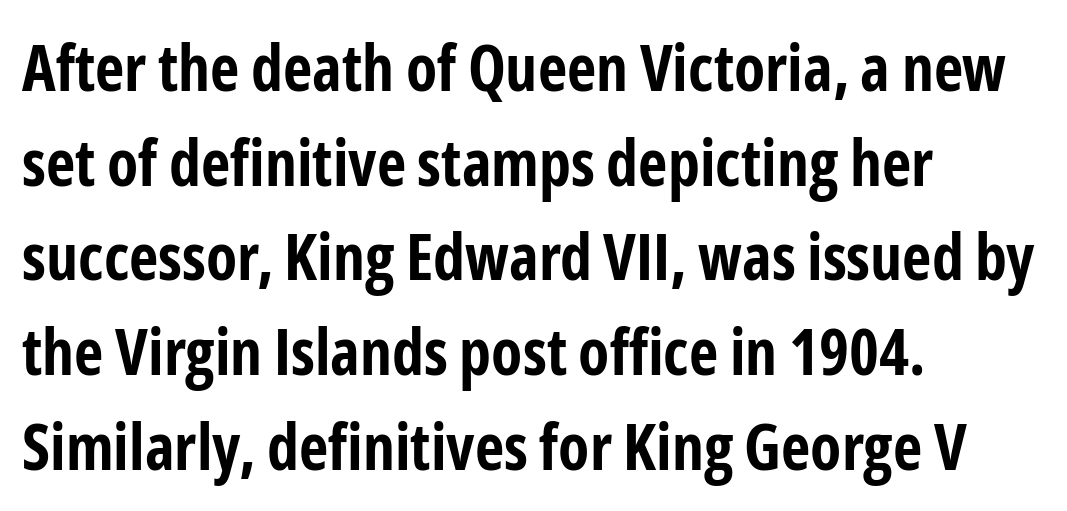
{"serif": "no", "italic": "no", "bold": "yes", "weight": "bold", "width": "condensed", "stroke_contrast": "low", "x_height": "medium", "monospaced": "no", "underline": "no", "align": "left", "line_spacing": "normal", "line_spacing_ratio": 1.48, "letter_spacing": "normal", "letter_spacing_em": 0.0, "glyph_px": 64}
